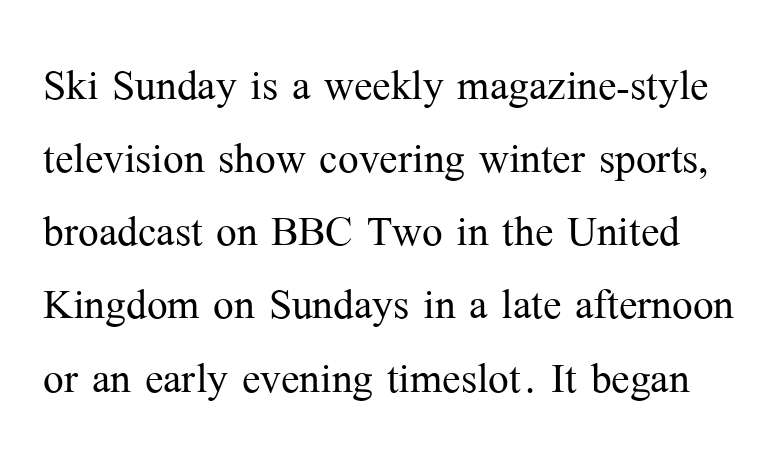
Q: Is the text bold? A: No.
Q: Is the text italic (slanted)? A: No, it is upright.
Q: Is the typeface a serif or a sans-serif typeface? A: Serif.
Q: Is the text underlined? A: No.
Q: Is the spacing between letters normal or unusually wide? A: Normal.
Q: Is the spacing between lines tight, normal or loose? A: Normal.
Q: Width (condensed, normal, or wide)? A: Normal.
Q: Stroke contrast? A: Medium.
Q: x-height? A: Medium.
Q: Monospaced? A: No.
